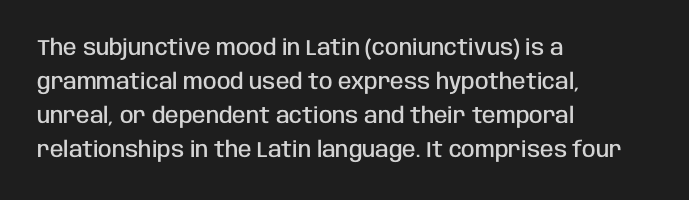
The image shows 22 px text type, upright; set left-aligned, normal line spacing (1.54x), normal letter spacing, not underlined.
